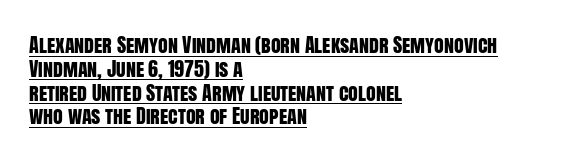
The image shows 20 px text type, upright; set left-aligned, line spacing 1.19x, normal letter spacing, underlined.
